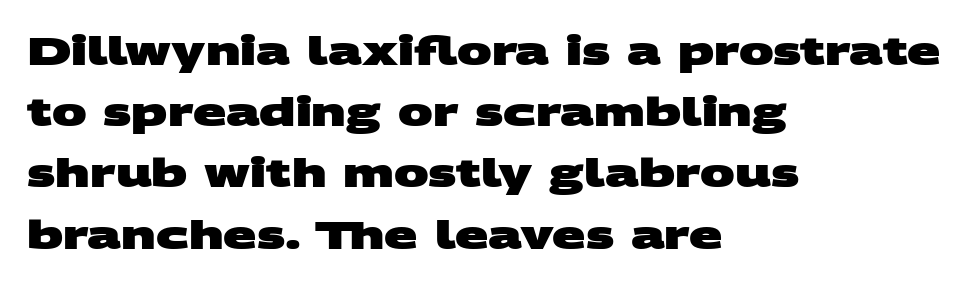
The image shows 39 px heavy, wide sans-serif type; set left-aligned, normal line spacing (1.57x), normal letter spacing, not underlined; medium stroke contrast and a large x-height.
